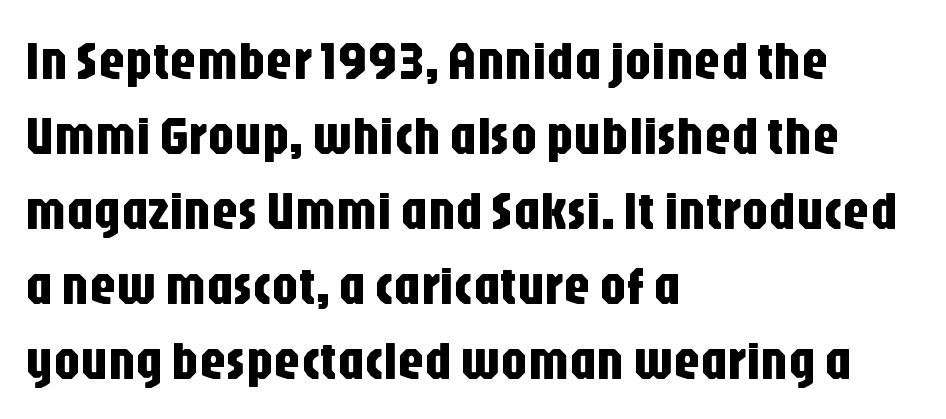
Q: Is the text italic (slanted)? A: No, it is upright.
Q: Is the typeface a serif or a sans-serif typeface? A: Sans-serif.
Q: Is the text underlined? A: No.
Q: How is the paragraph aligned? A: Left-aligned.
Q: Is the spacing between letters normal or unusually wide? A: Normal.
Q: Is the spacing between lines tight, normal or loose? A: Normal.
Q: Width (condensed, normal, or wide)? A: Condensed.
Q: Stroke contrast? A: Low.
Q: x-height? A: Large.
Q: Monospaced? A: No.
